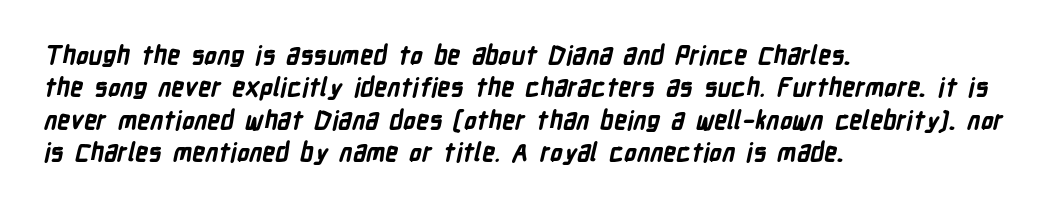
Q: Is the text bold? A: Yes.
Q: Is the text underlined? A: No.
Q: How is the paragraph aligned? A: Left-aligned.
Q: Is the spacing between letters normal or unusually wide? A: Normal.
Q: Is the spacing between lines tight, normal or loose? A: Normal.
